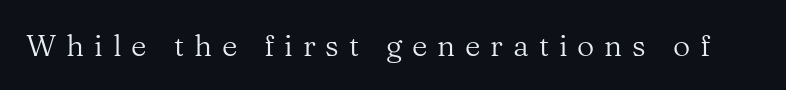
The image shows 30 px regular-weight serif type, upright; set unusually wide letter spacing (+0.33 em), not underlined; medium stroke contrast and a medium x-height.
